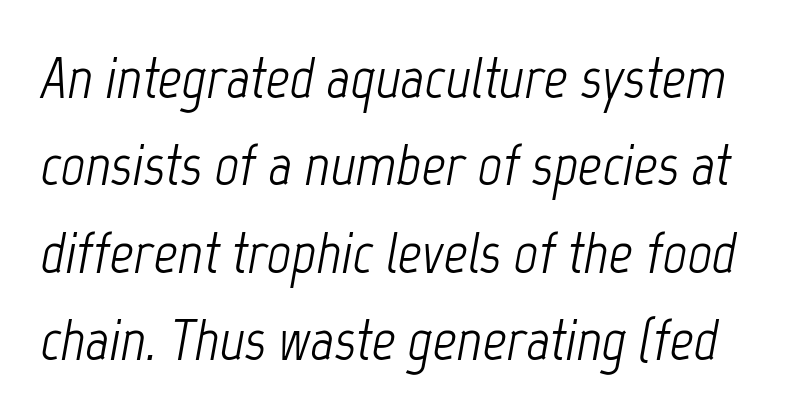
{"italic": "yes", "lean": "right", "slant_degrees": 12, "bold": "no", "weight": "light", "width": "condensed", "stroke_contrast": "low", "x_height": "medium", "monospaced": "no", "underline": "no", "line_spacing": "normal", "line_spacing_ratio": 1.48, "letter_spacing": "normal", "letter_spacing_em": 0.0, "glyph_px": 59}
